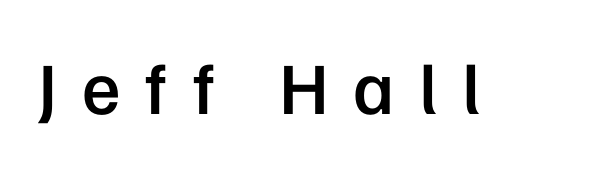
{"serif": "no", "italic": "no", "bold": "semi", "weight": "semibold", "width": "normal", "stroke_contrast": "low", "x_height": "medium", "monospaced": "no", "underline": "no", "letter_spacing": "wide", "letter_spacing_em": 0.33, "glyph_px": 74}
